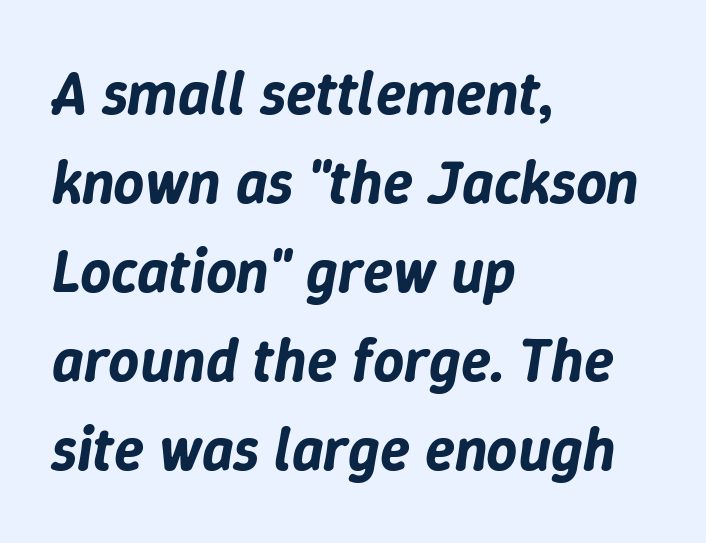
{"italic": "yes", "lean": "right", "slant_degrees": 9, "width": "normal", "stroke_contrast": "low", "x_height": "medium", "monospaced": "no", "underline": "no", "align": "left", "line_spacing": "normal", "line_spacing_ratio": 1.46, "letter_spacing": "normal", "letter_spacing_em": 0.0, "glyph_px": 61}
